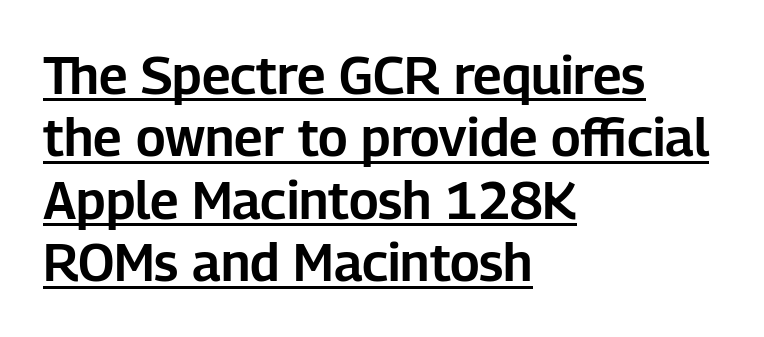
{"serif": "no", "italic": "no", "width": "normal", "stroke_contrast": "low", "x_height": "medium", "monospaced": "no", "underline": "yes", "align": "left", "line_spacing_ratio": 1.2, "letter_spacing": "normal", "letter_spacing_em": 0.0, "glyph_px": 52}
